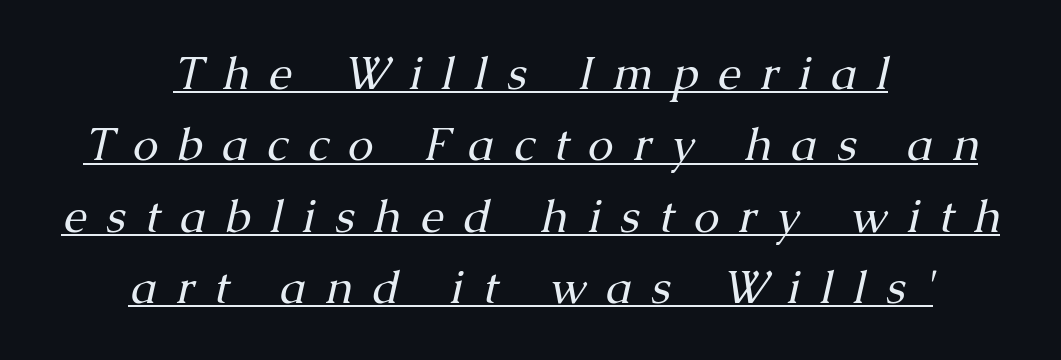
Unbolded letterforms with no extra heft. Decoration check: the copy is underlined. Letter spacing: wide. Each new line begins a customary step beneath the previous one. Here the designer chose a conventional face with non-uniform glyph widths. Designer's note — italics engaged.
